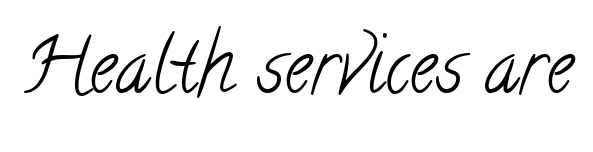
Q: Is the text bold? A: No.
Q: Is the text underlined? A: No.
Q: Is the spacing between letters normal or unusually wide? A: Normal.
Q: Width (condensed, normal, or wide)? A: Condensed.
Q: Stroke contrast? A: Low.
Q: x-height? A: Small.
Q: Monospaced? A: No.
